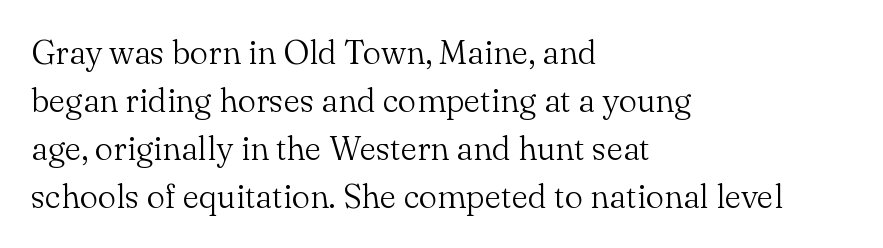
A serif font was chosen for this passage. A student would call this left alignment; a typographer would say flush left, rag right. Honestly, the letter spacing is just normal — you wouldn't notice it. Students, observe: this is what conventionally led text looks like. The rendering uses natural spacing where letterforms have individual widths. The axis of the letterforms is exactly vertical.
